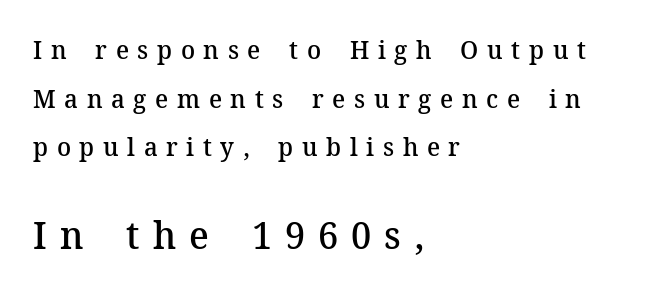
Firm but not heavy-handed strokes: this text is semibold. Notice how the passage keeps a crisp vertical edge on the left only. Each letter keeps its own natural width here, so spacing adapts to shape. Every stem runs plumb, perpendicular to the baseline. Larger block? The one below; the one above is distinctly smaller.
